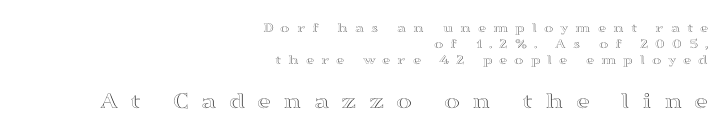
Q: Is the text italic (slanted)? A: No, it is upright.
Q: Is the text underlined? A: No.
Q: How is the paragraph aligned? A: Right-aligned.
Q: Is the spacing between letters normal or unusually wide? A: Unusually wide.
Q: Which block of text is set in a larger size, the first (top) or the second (bottom)? A: The second (bottom) one.
